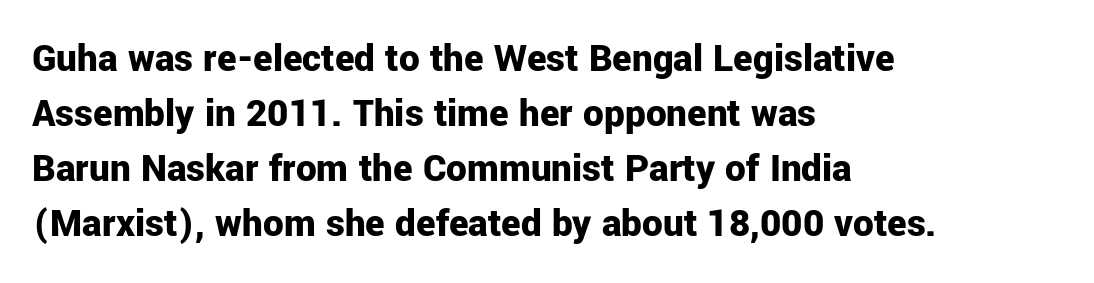
The image shows 41 px bold sans-serif type, upright; set left-aligned, normal line spacing (1.34x), normal letter spacing, not underlined; low stroke contrast and a medium x-height.
